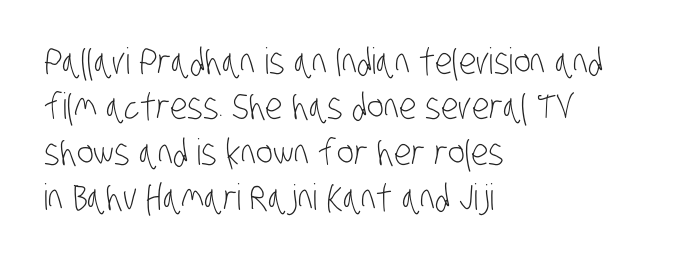
Q: Is the text bold? A: No.
Q: Is the typeface a serif or a sans-serif typeface? A: Sans-serif.
Q: Is the text underlined? A: No.
Q: How is the paragraph aligned? A: Left-aligned.
Q: Is the spacing between letters normal or unusually wide? A: Normal.
Q: Is the spacing between lines tight, normal or loose? A: Normal.
Q: Width (condensed, normal, or wide)? A: Condensed.
Q: Stroke contrast? A: Low.
Q: x-height? A: Large.
Q: Monospaced? A: No.
